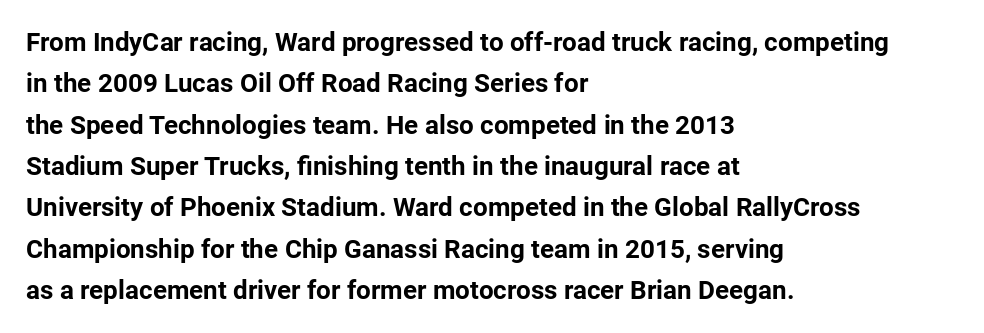
The image shows 26 px bold type, upright; set left-aligned, normal line spacing (1.59x), normal letter spacing, not underlined.
